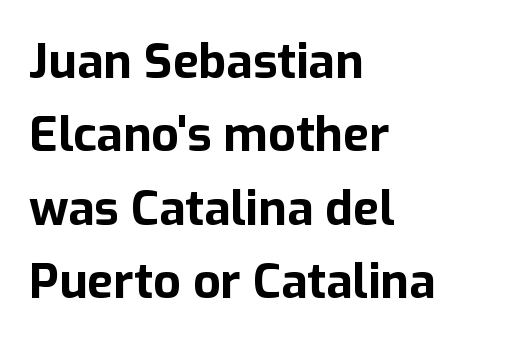
Notice how the passage keeps a crisp vertical edge on the left only. Varying glyph widths throughout — classic text-font behaviour. What kind of face is this? One without serifs — a sans. Whoever set this chose a conventional vertical rhythm. The font's upright variant was chosen for this text. Default kerning and tracking; the words read as compact shapes.
